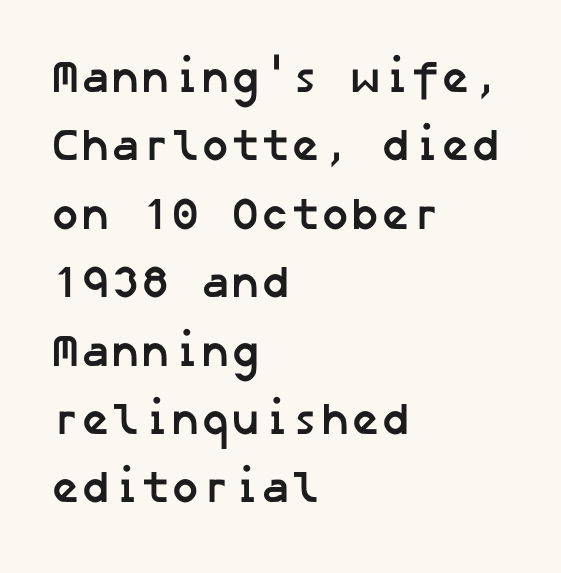
The image shows 45 px semibold sans-serif type; set left-aligned, normal line spacing (1.52x), normal letter spacing, not underlined; low stroke contrast and a medium x-height.
